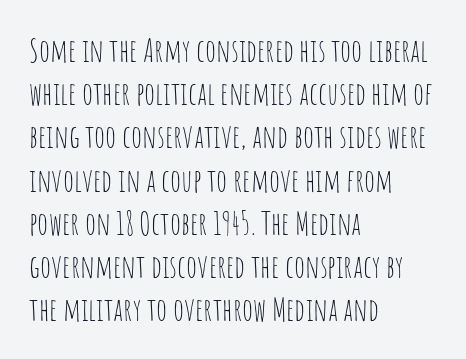
Q: Is the text bold? A: No.
Q: Is the text italic (slanted)? A: No, it is upright.
Q: Is the typeface a serif or a sans-serif typeface? A: Sans-serif.
Q: Is the text underlined? A: No.
Q: How is the paragraph aligned? A: Left-aligned.
Q: Is the spacing between letters normal or unusually wide? A: Normal.
Q: Is the spacing between lines tight, normal or loose? A: Normal.
Q: Width (condensed, normal, or wide)? A: Condensed.
Q: Stroke contrast? A: Low.
Q: x-height? A: Large.
Q: Monospaced? A: No.
